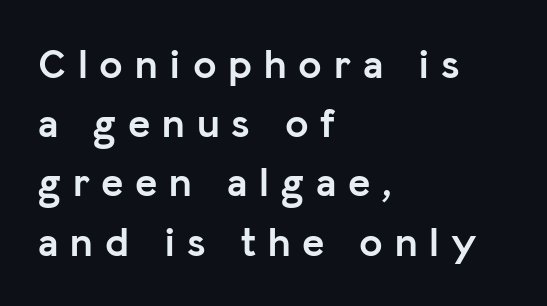
This is roman type, the default non-slanted kind. The face used here is rendered with a markedly widened letterfit. Typographically, this falls in the sans-serif category. Nobody drew a line under any word here. Normally led — the rows are evenly, conventionally spaced. Stroke thickness is high; the sample reads as a true bold.
